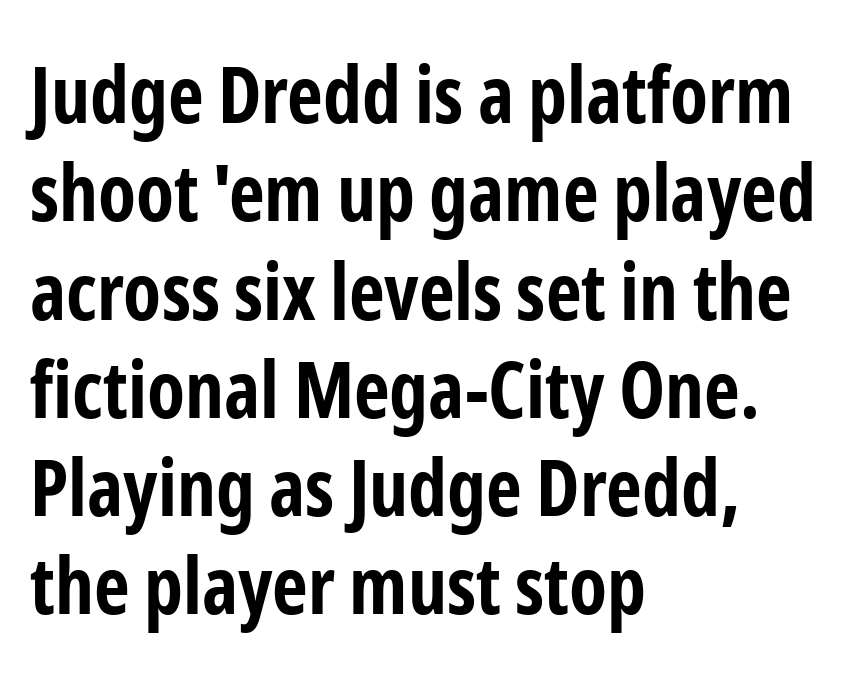
Compared with typical body copy, the letter spacing here is the same. Type style note: lacks serifs. The glyphs have the mass of a bold cut. Descenders hang freely into open space. Quick note: not italic, upright.
